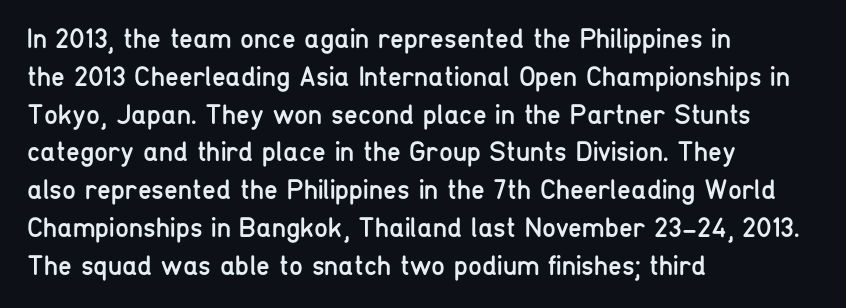
The image shows 28 px regular-weight, condensed sans-serif type, upright; set left-aligned, normal line spacing (1.35x), normal letter spacing, not underlined; low stroke contrast and a medium x-height.
